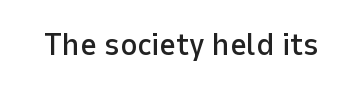
The image shows 32 px sans-serif type, upright; set normal letter spacing, not underlined; low stroke contrast and a medium x-height.
